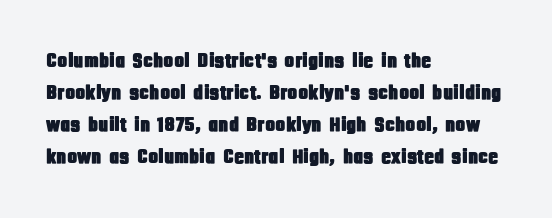
The image shows 21 px text type, upright; set left-aligned, normal line spacing (1.53x), normal letter spacing, not underlined.
